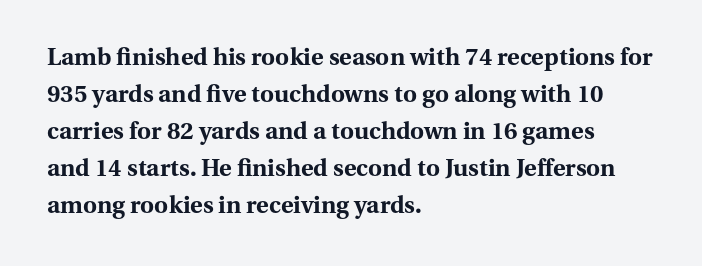
Q: Is the text bold? A: Yes.
Q: Is the text italic (slanted)? A: No, it is upright.
Q: Is the text underlined? A: No.
Q: How is the paragraph aligned? A: Left-aligned.
Q: Is the spacing between letters normal or unusually wide? A: Normal.
Q: Is the spacing between lines tight, normal or loose? A: Normal.
